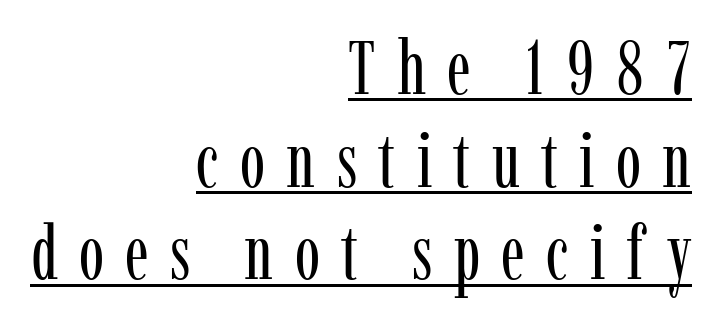
{"serif": "yes", "italic": "no", "bold": "no", "weight": "regular", "width": "condensed", "stroke_contrast": "low", "x_height": "medium", "monospaced": "no", "underline": "yes", "align": "right", "line_spacing_ratio": 1.22, "letter_spacing": "wide", "letter_spacing_em": 0.28, "glyph_px": 76}
